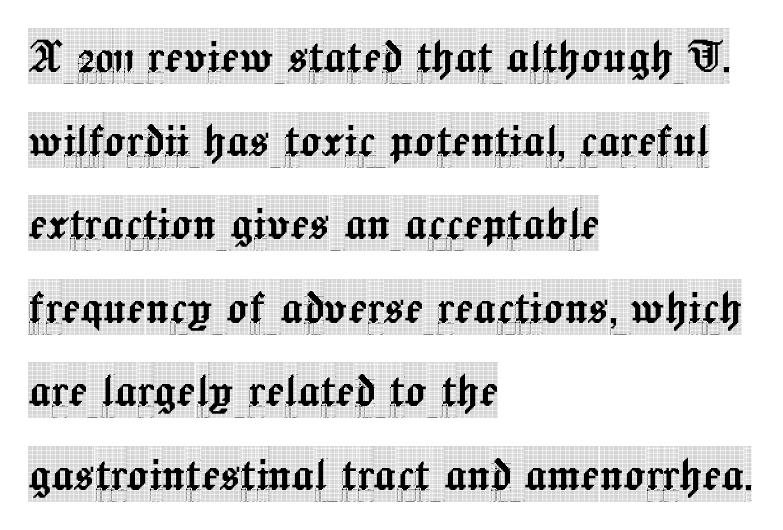
The image shows 55 px condensed serif type, upright; set left-aligned, normal line spacing (1.52x), normal letter spacing, not underlined; a large x-height.
